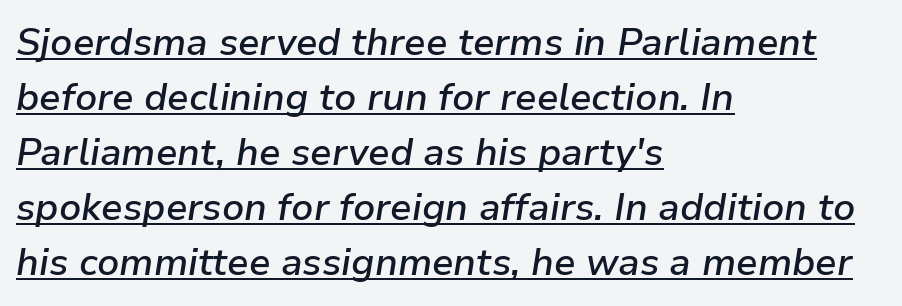
The image shows 38 px semibold type, italic (leaning right); set left-aligned, normal line spacing (1.45x), normal letter spacing, underlined; low stroke contrast and a medium x-height.
